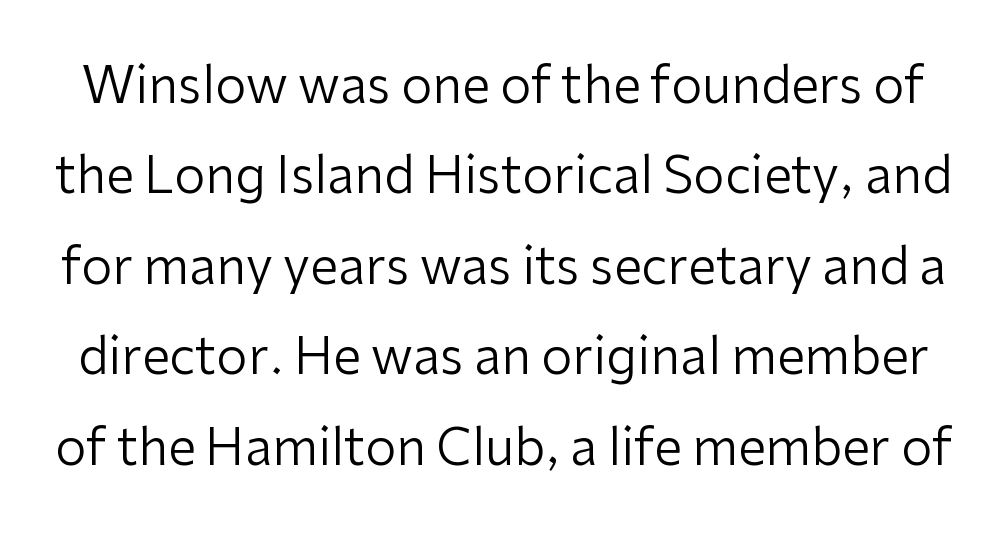
The image shows 50 px regular-weight sans-serif type, upright; set line spacing 1.81x, normal letter spacing, not underlined; low stroke contrast and a medium x-height.
